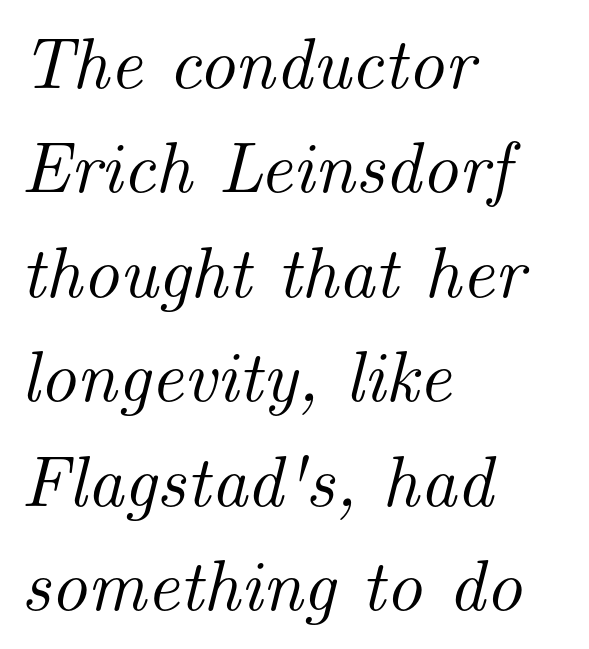
{"serif": "yes", "italic": "yes", "lean": "right", "slant_degrees": 14, "width": "normal", "stroke_contrast": "medium", "x_height": "small", "monospaced": "no", "underline": "no", "align": "left", "line_spacing": "normal", "line_spacing_ratio": 1.45, "letter_spacing": "normal", "letter_spacing_em": 0.0, "glyph_px": 72}
